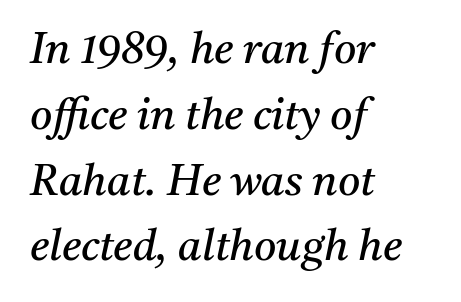
Q: Is the text bold? A: No.
Q: Is the text italic (slanted)? A: Yes, it leans right by about 11 degrees.
Q: Is the typeface a serif or a sans-serif typeface? A: Serif.
Q: Is the text underlined? A: No.
Q: How is the paragraph aligned? A: Left-aligned.
Q: Is the spacing between letters normal or unusually wide? A: Normal.
Q: Is the spacing between lines tight, normal or loose? A: Normal.
Q: Width (condensed, normal, or wide)? A: Normal.
Q: Stroke contrast? A: Medium.
Q: x-height? A: Medium.
Q: Monospaced? A: No.
